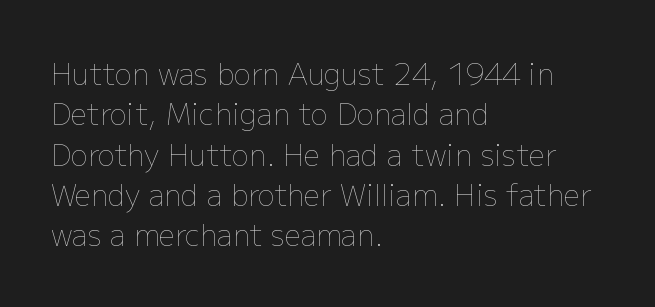
Each stroke keeps to a modest, everyday thickness or less. The passage shown stacks its lines at a standard gap. Honestly, the letter spacing is just normal — you wouldn't notice it. This is roman type, the default non-slanted kind. Check under the words: just untouched page.
